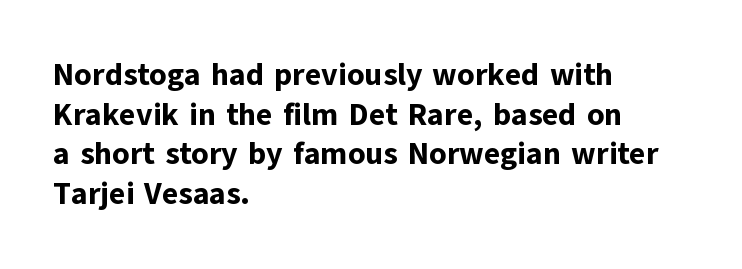
The image shows 31 px bold sans-serif type, upright; set left-aligned, normal line spacing (1.28x), normal letter spacing, not underlined; low stroke contrast and a medium x-height.
